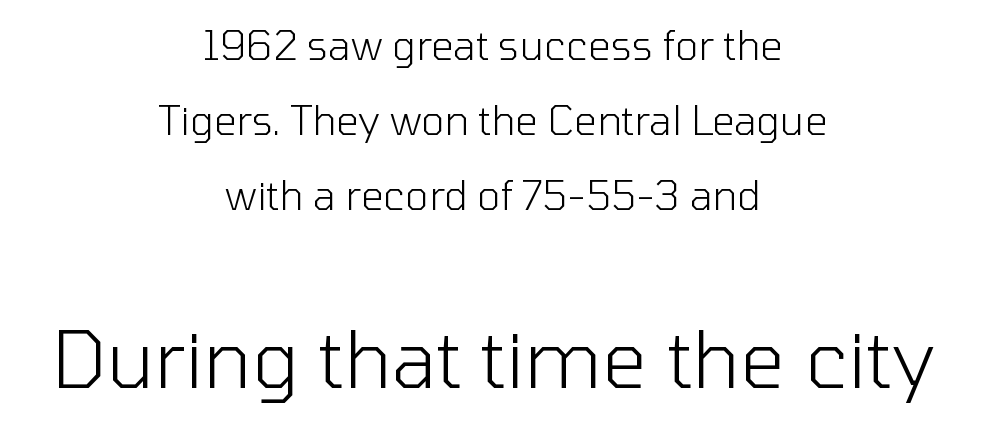
{"serif": "no", "italic": "no", "bold": "no", "weight": "light", "width": "normal", "stroke_contrast": "low", "x_height": "medium", "monospaced": "no", "underline": "no", "align": "center", "line_spacing_ratio": 1.88, "letter_spacing": "normal", "letter_spacing_em": 0.0, "larger_block": "second", "size_ratio": 1.98, "glyph_px": 79}
